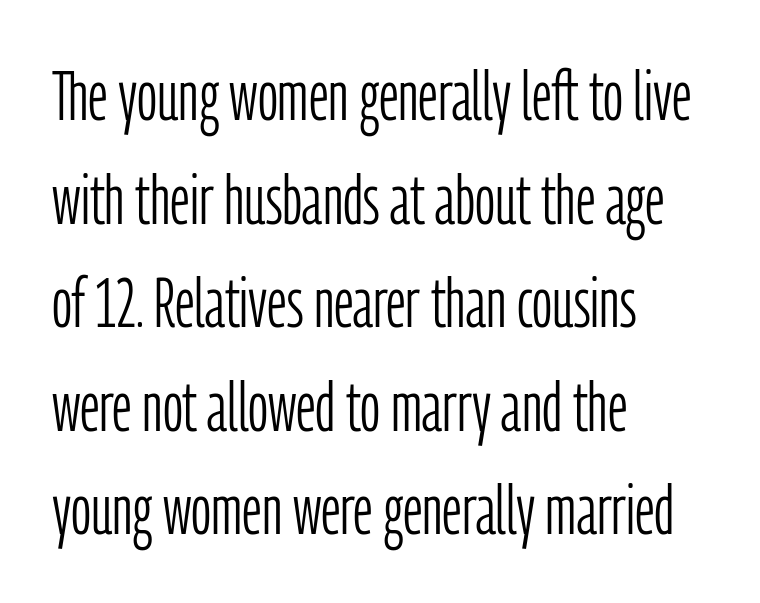
A classic flush-left, rag-right setting is used for this passage. The rendering keeps characters at their native spacing. The font sits on the lighter half of the weight spectrum, regular included. The passage shown stacks its lines at a standard gap. Looks like regular typesetting: each glyph gets only the width it needs. Just letters on the line, the space beneath them empty.
